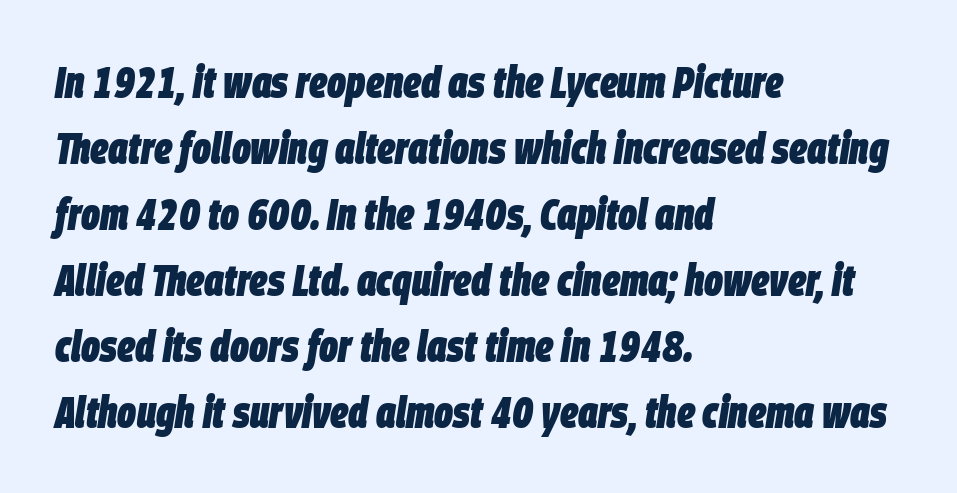
Q: Is the text bold? A: Yes.
Q: Is the text italic (slanted)? A: Yes, it leans right by about 9 degrees.
Q: Is the text underlined? A: No.
Q: How is the paragraph aligned? A: Left-aligned.
Q: Is the spacing between letters normal or unusually wide? A: Normal.
Q: Is the spacing between lines tight, normal or loose? A: Normal.
Q: Width (condensed, normal, or wide)? A: Condensed.
Q: Stroke contrast? A: Low.
Q: x-height? A: Large.
Q: Monospaced? A: No.
